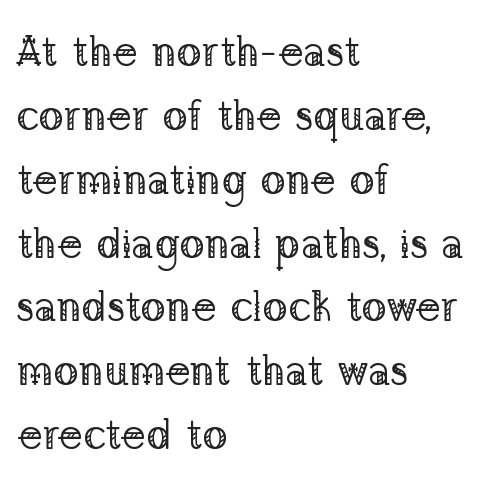
The image shows 42 px regular-weight serif type, upright; set left-aligned, normal line spacing (1.52x), normal letter spacing, not underlined; low stroke contrast and a medium x-height.
